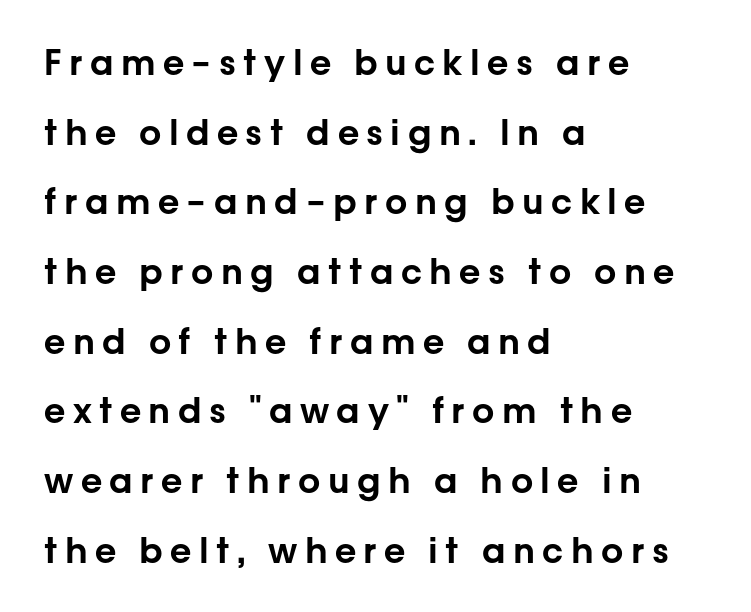
Q: Is the text italic (slanted)? A: No, it is upright.
Q: Is the typeface a serif or a sans-serif typeface? A: Sans-serif.
Q: Is the text underlined? A: No.
Q: How is the paragraph aligned? A: Left-aligned.
Q: Is the spacing between letters normal or unusually wide? A: Unusually wide.
Q: Is the spacing between lines tight, normal or loose? A: Loose.
Q: Width (condensed, normal, or wide)? A: Normal.
Q: Stroke contrast? A: Low.
Q: x-height? A: Medium.
Q: Monospaced? A: No.
